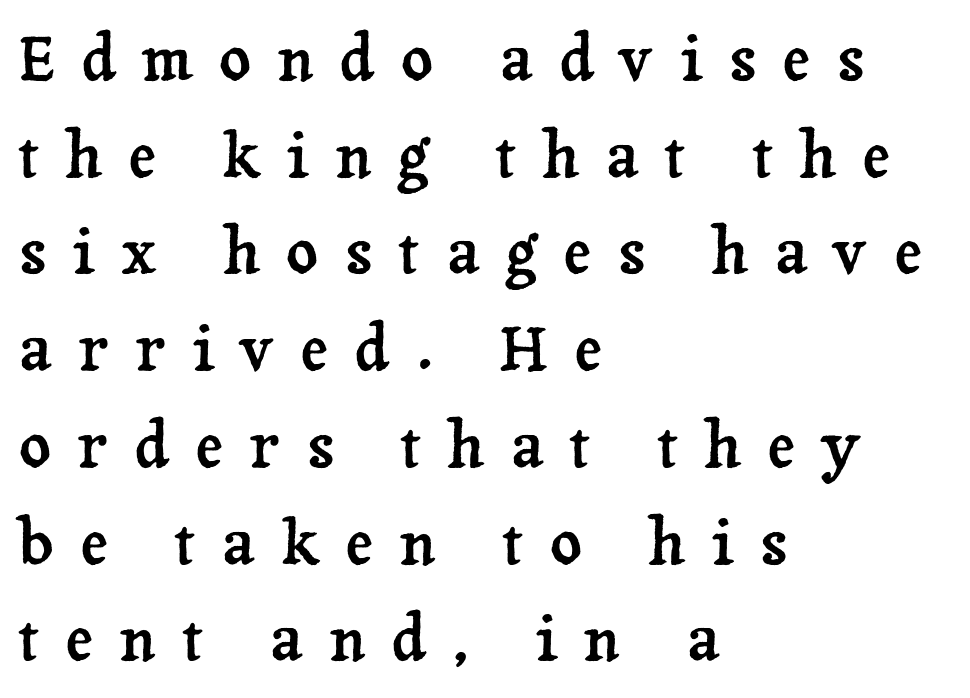
Q: Is the text italic (slanted)? A: No, it is upright.
Q: Is the typeface a serif or a sans-serif typeface? A: Serif.
Q: Is the text underlined? A: No.
Q: How is the paragraph aligned? A: Left-aligned.
Q: Is the spacing between letters normal or unusually wide? A: Unusually wide.
Q: Is the spacing between lines tight, normal or loose? A: Normal.
Q: Width (condensed, normal, or wide)? A: Normal.
Q: Stroke contrast? A: Low.
Q: x-height? A: Medium.
Q: Monospaced? A: No.
